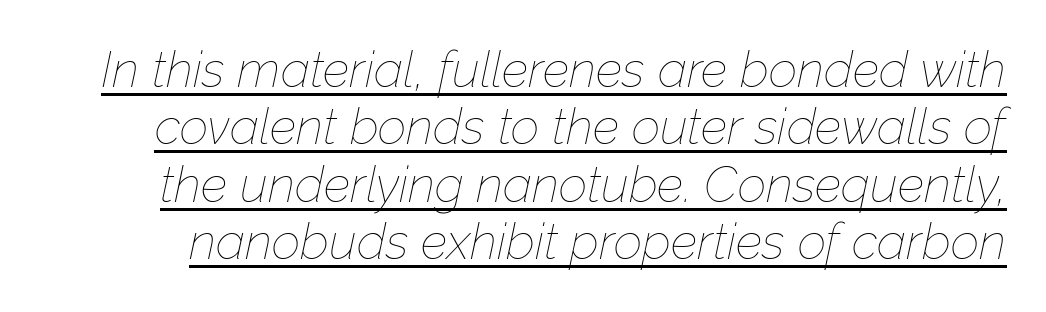
A quiet, ordinary-to-light weight characterises the typeface. Caption: standard tracking, unaltered. This sample has the flowing, uneven cadence of proportional lettering. This is oblique type, the kind used for emphasis or titles. Underline: present.
